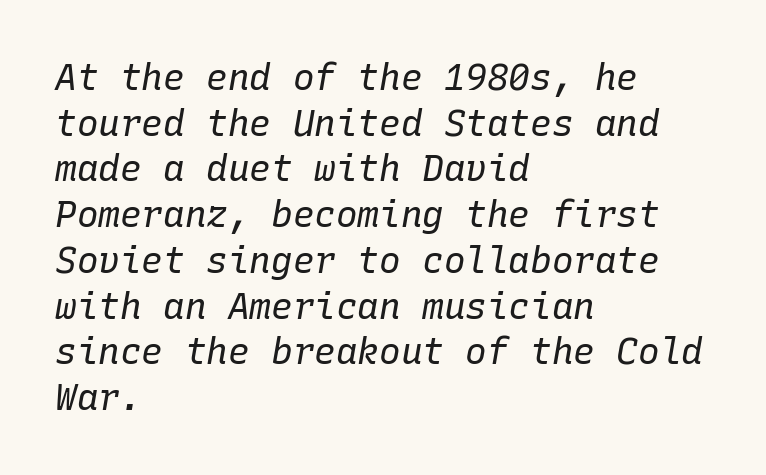
If you drew a line through each stem, it would be angled. Honestly, the letter spacing is just normal — you wouldn't notice it. A typesetter would call this monospace, since all characters share one set width. Has an underline been added? It has not.
